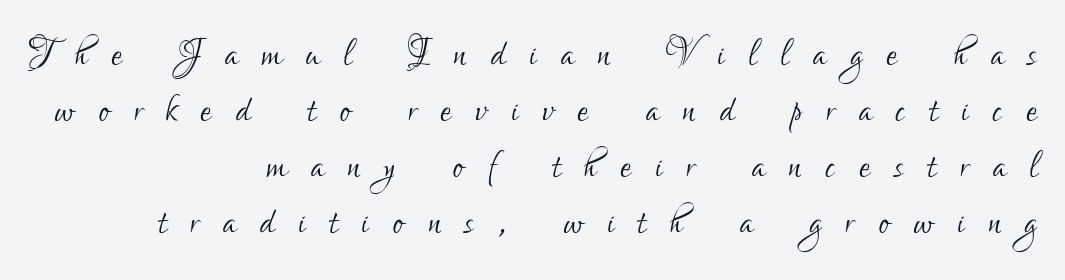
The image shows 49 px light, condensed sans-serif type; set right-aligned, tight line spacing (1.14x), unusually wide letter spacing (+0.49 em), not underlined; low stroke contrast and a small x-height.
